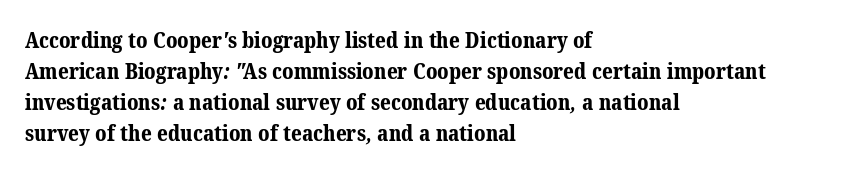
The image shows 21 px bold type; set left-aligned, normal line spacing (1.48x), normal letter spacing, not underlined.
